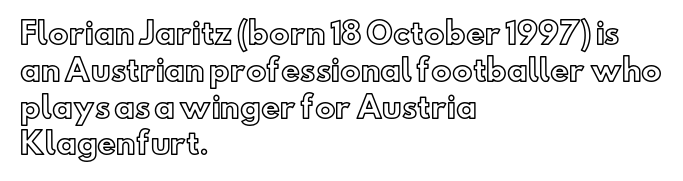
Looks like regular typesetting: each glyph gets only the width it needs. The words here are not underlined. The vertical gap from one line to the next is medium. A student would call this left alignment; a typographer would say flush left, rag right. Quick note: not italic, upright. Observe the ordinary spacing: letters are neighbours, not strangers.
